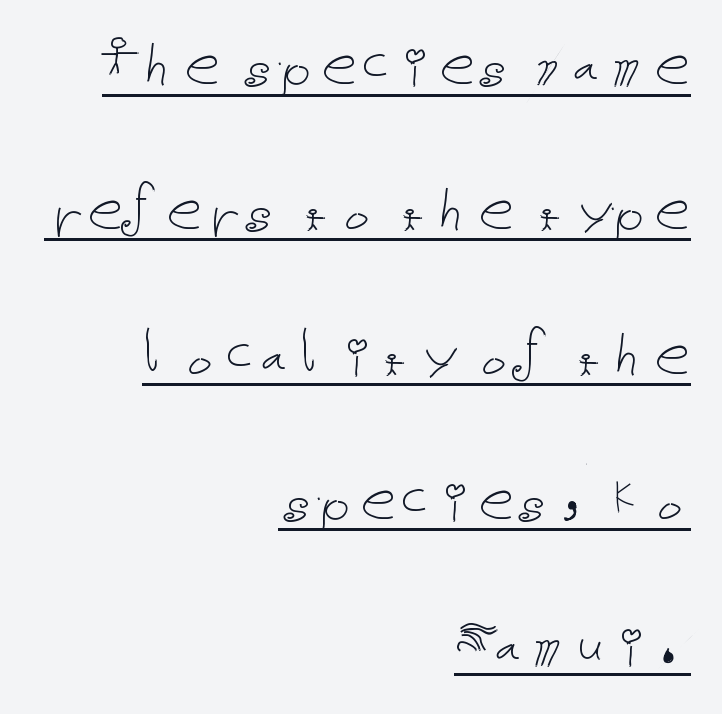
Q: Is the text bold? A: No.
Q: Is the text italic (slanted)? A: No, it is upright.
Q: Is the text underlined? A: Yes.
Q: How is the paragraph aligned? A: Right-aligned.
Q: Is the spacing between letters normal or unusually wide? A: Normal.
Q: Is the spacing between lines tight, normal or loose? A: Loose.
Q: Width (condensed, normal, or wide)? A: Normal.
Q: Stroke contrast? A: Low.
Q: x-height? A: Medium.
